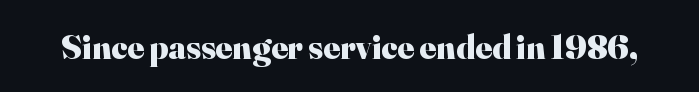
Q: Is the text bold? A: Yes.
Q: Is the text italic (slanted)? A: No, it is upright.
Q: Is the typeface a serif or a sans-serif typeface? A: Serif.
Q: Is the text underlined? A: No.
Q: Is the spacing between letters normal or unusually wide? A: Normal.
Q: Width (condensed, normal, or wide)? A: Normal.
Q: Stroke contrast? A: High.
Q: x-height? A: Small.
Q: Monospaced? A: No.
